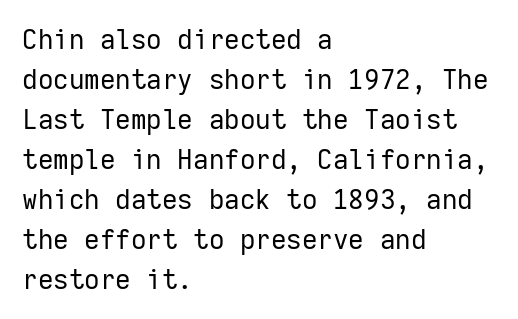
Italic: no, the glyphs are upright roman. Observe the ordinary spacing: letters are neighbours, not strangers. Line spacing here is normal. The zone under the glyphs is completely vacant. These lines stack with their left ends in a neat column.
